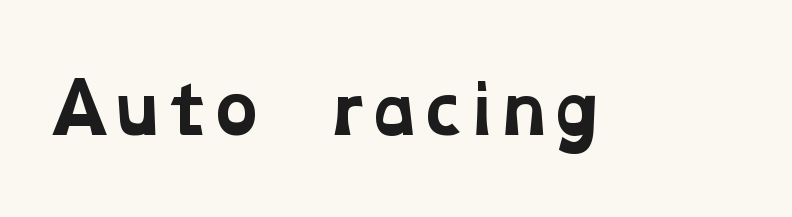
Look at the stroke-to-counter ratio: heavy, a bold. Think of a printed novel: that variable character pitch is what you see here. A clean baseline with only descenders dipping below it. Are there feet on the stems? There are — it's a serif. Tracking here is standard; glyphs follow each other at the usual distance.
